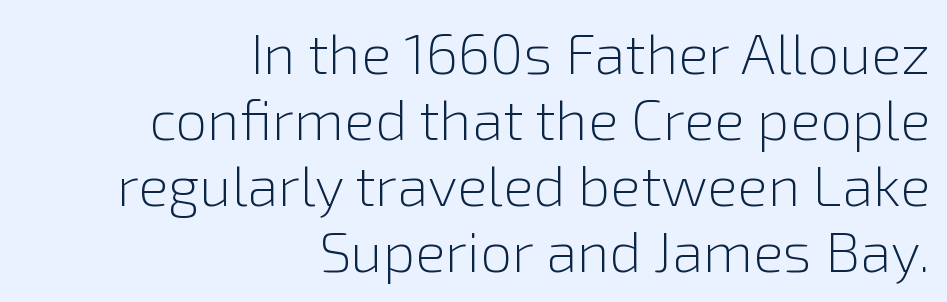
The image shows 57 px light sans-serif type, upright; set right-aligned, line spacing 1.16x, normal letter spacing, not underlined; low stroke contrast and a medium x-height.
